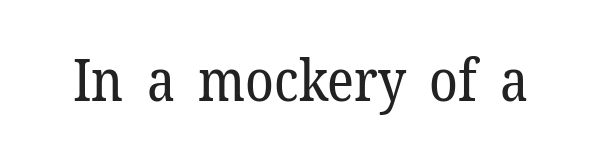
Underlining? Definitely not there. Classification — serif. Weight class: somewhere from thin through regular. The tracking reads as untouched default to a designer's eye.
